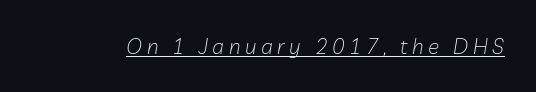
Rendered with sloped, italic letterforms. Emphasis is given by a line drawn under the lettering. Short note: letters widely spaced. A light-to-regular cut is what we see here.
